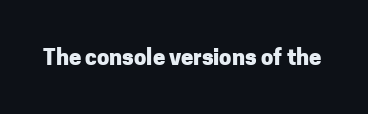
Q: Is the text bold? A: Yes.
Q: Is the text italic (slanted)? A: No, it is upright.
Q: Is the text underlined? A: No.
Q: Is the spacing between letters normal or unusually wide? A: Normal.
